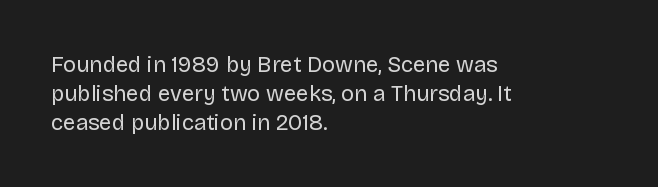
Q: Is the text bold? A: No.
Q: Is the text italic (slanted)? A: No, it is upright.
Q: Is the text underlined? A: No.
Q: How is the paragraph aligned? A: Left-aligned.
Q: Is the spacing between letters normal or unusually wide? A: Normal.
Q: Is the spacing between lines tight, normal or loose? A: Normal.
